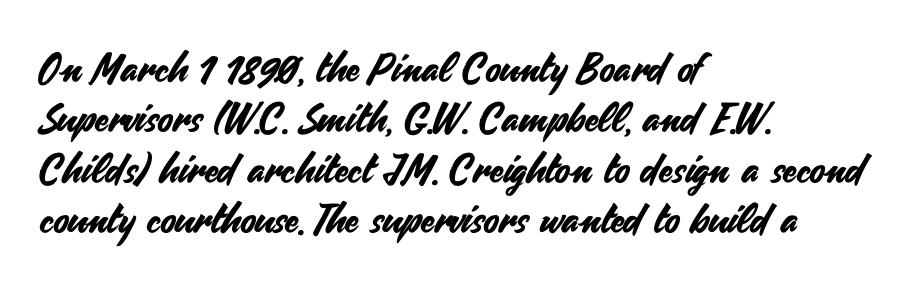
Q: Is the text italic (slanted)? A: Yes.
Q: Is the typeface a serif or a sans-serif typeface? A: Sans-serif.
Q: Is the text underlined? A: No.
Q: How is the paragraph aligned? A: Left-aligned.
Q: Is the spacing between letters normal or unusually wide? A: Normal.
Q: Is the spacing between lines tight, normal or loose? A: Normal.
Q: Width (condensed, normal, or wide)? A: Normal.
Q: Stroke contrast? A: Medium.
Q: x-height? A: Small.
Q: Monospaced? A: No.
